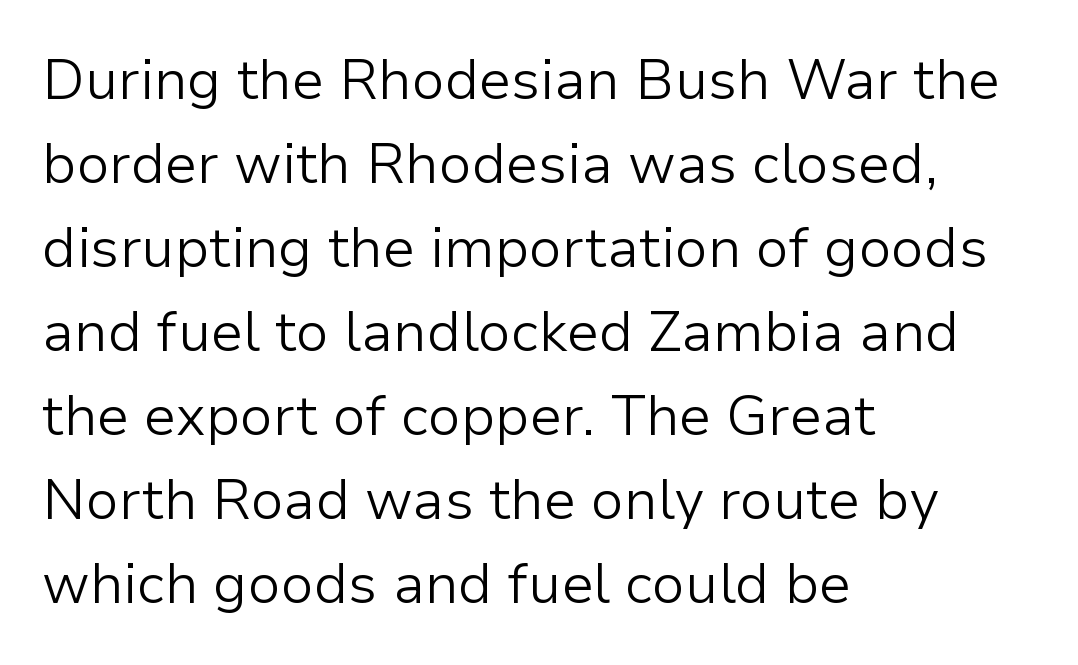
The image shows 56 px light sans-serif type, upright; set left-aligned, normal line spacing (1.5x), normal letter spacing, not underlined; low stroke contrast and a medium x-height.
